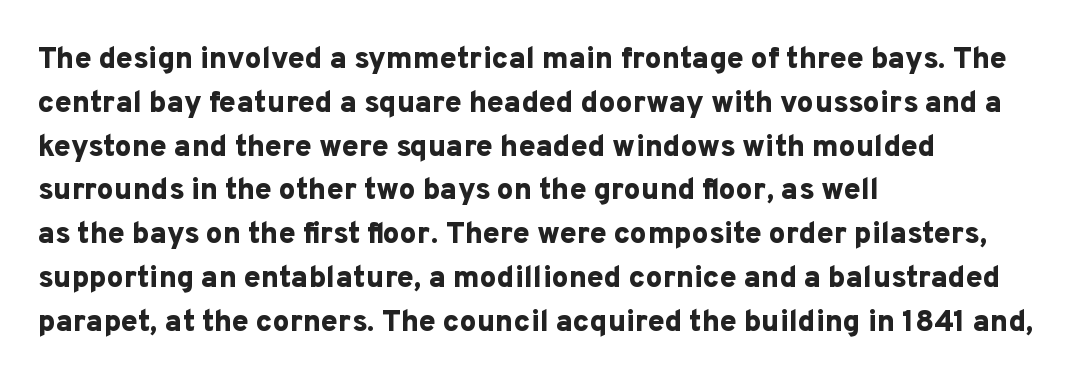
Baseline-to-baseline distance is the conventional proportion of letter height. Unlike italic type, these characters show no tilt at all. Just letters on the line, the space beneath them empty. Think of a printed novel: that variable character pitch is what you see here.
